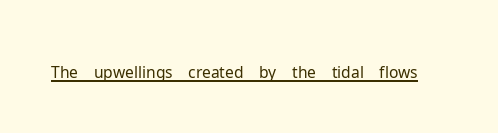
Look at the bottom of the vertical strokes: they stop flat, with no serifs. Bold? No — there's no thickening of the strokes. Looks like regular typesetting: each glyph gets only the width it needs. No extra tracking has been applied to these lines.
